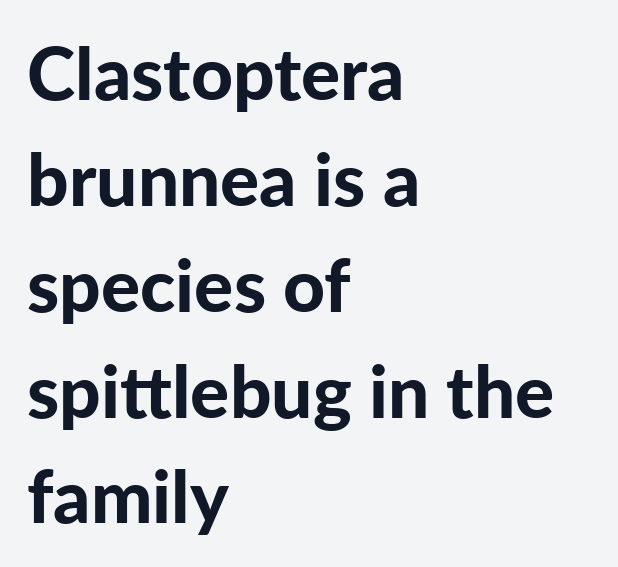
The image shows 73 px bold sans-serif type, upright; set left-aligned, normal line spacing (1.45x), normal letter spacing, not underlined; low stroke contrast and a medium x-height.
